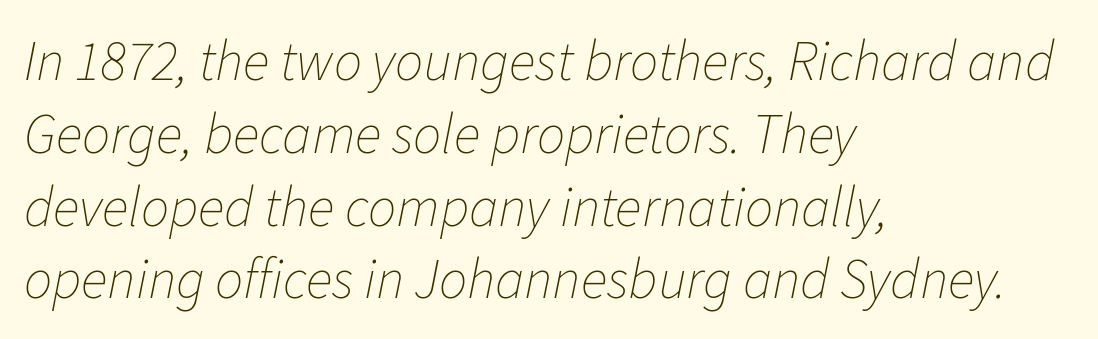
Q: Is the text bold? A: No.
Q: Is the text italic (slanted)? A: Yes, it leans right by about 11 degrees.
Q: Is the text underlined? A: No.
Q: How is the paragraph aligned? A: Left-aligned.
Q: Is the spacing between letters normal or unusually wide? A: Normal.
Q: Is the spacing between lines tight, normal or loose? A: Normal.
Q: Width (condensed, normal, or wide)? A: Normal.
Q: Stroke contrast? A: Low.
Q: x-height? A: Medium.
Q: Monospaced? A: No.
